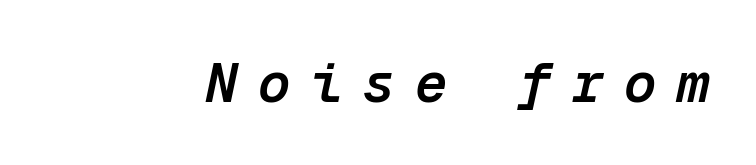
The letters march in equal steps, a hallmark of fixed-pitch type. In terms of letterspacing, this is a distinctly airy, spread setting. A bare baseline throughout the passage. The letters are semibold — heavier than regular but short of a full bold.
